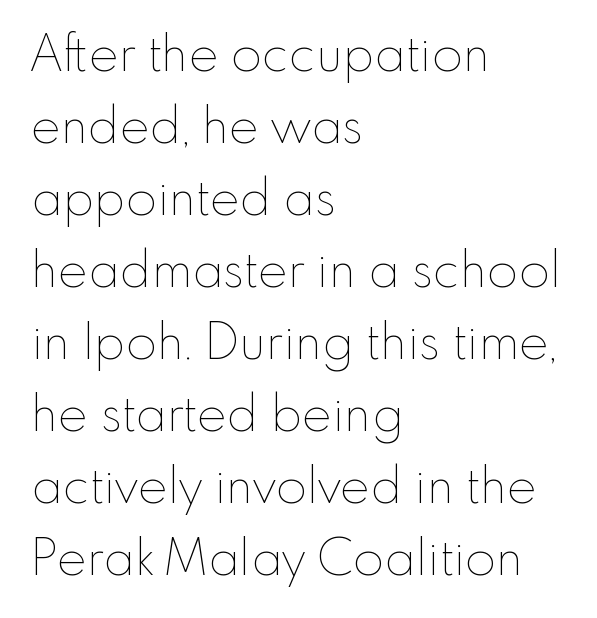
The image shows 50 px thin type, upright; set left-aligned, normal line spacing (1.44x), normal letter spacing, not underlined; low stroke contrast and a small x-height.
